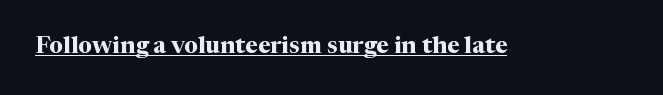
Q: Is the text bold? A: Yes.
Q: Is the text italic (slanted)? A: No, it is upright.
Q: Is the text underlined? A: Yes.
Q: Is the spacing between letters normal or unusually wide? A: Normal.
